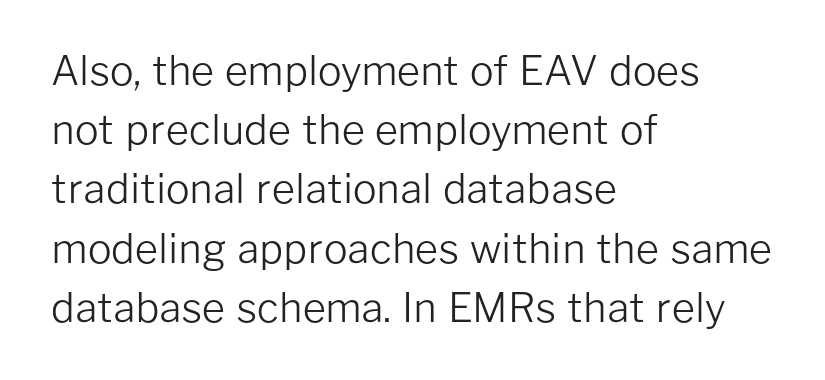
Q: Is the text bold? A: No.
Q: Is the text italic (slanted)? A: No, it is upright.
Q: Is the typeface a serif or a sans-serif typeface? A: Sans-serif.
Q: Is the text underlined? A: No.
Q: How is the paragraph aligned? A: Left-aligned.
Q: Is the spacing between letters normal or unusually wide? A: Normal.
Q: Is the spacing between lines tight, normal or loose? A: Normal.
Q: Width (condensed, normal, or wide)? A: Normal.
Q: Stroke contrast? A: Low.
Q: x-height? A: Medium.
Q: Monospaced? A: No.
